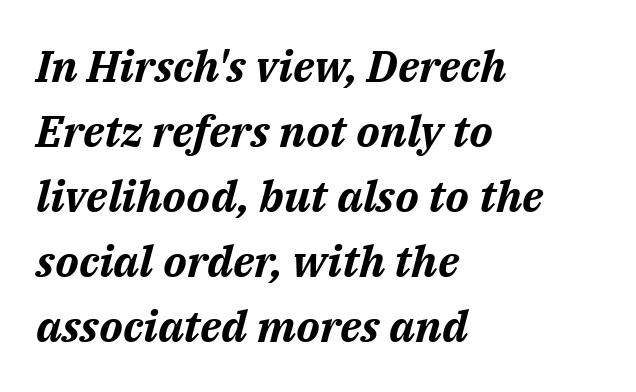
The image shows 44 px bold type, italic (leaning right); set left-aligned, normal line spacing (1.48x), normal letter spacing, not underlined; medium stroke contrast and a medium x-height.
